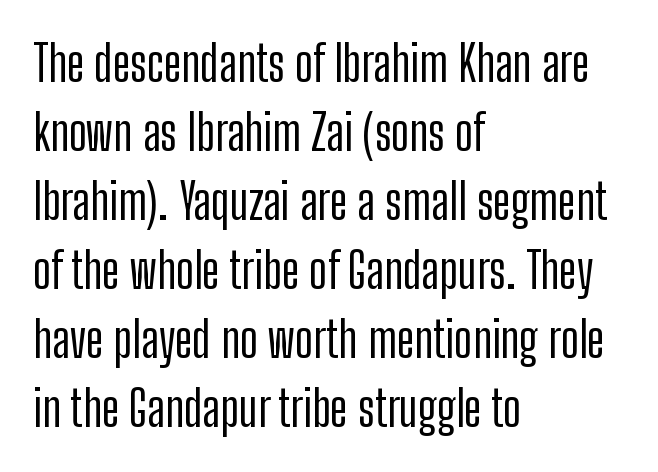
{"serif": "no", "italic": "no", "width": "condensed", "stroke_contrast": "low", "x_height": "medium", "monospaced": "no", "underline": "no", "align": "left", "line_spacing": "normal", "line_spacing_ratio": 1.41, "letter_spacing": "normal", "letter_spacing_em": 0.0, "glyph_px": 49}
